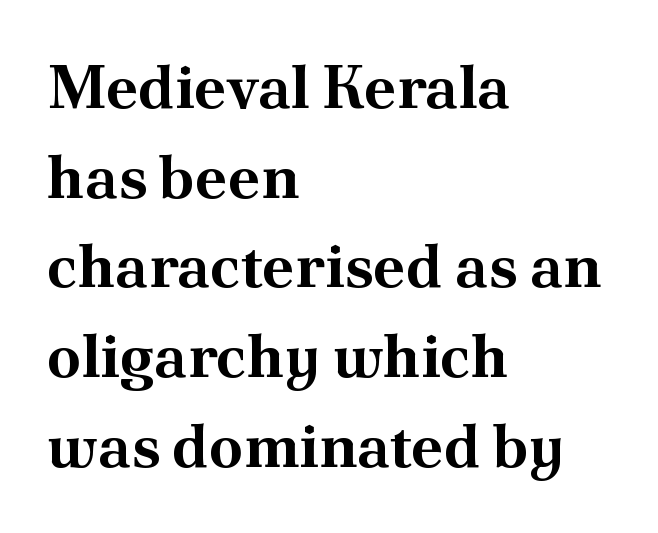
{"serif": "yes", "italic": "no", "bold": "yes", "weight": "bold", "width": "normal", "stroke_contrast": "medium", "x_height": "small", "monospaced": "no", "underline": "no", "align": "left", "line_spacing": "normal", "line_spacing_ratio": 1.47, "letter_spacing": "normal", "letter_spacing_em": 0.0, "glyph_px": 61}
